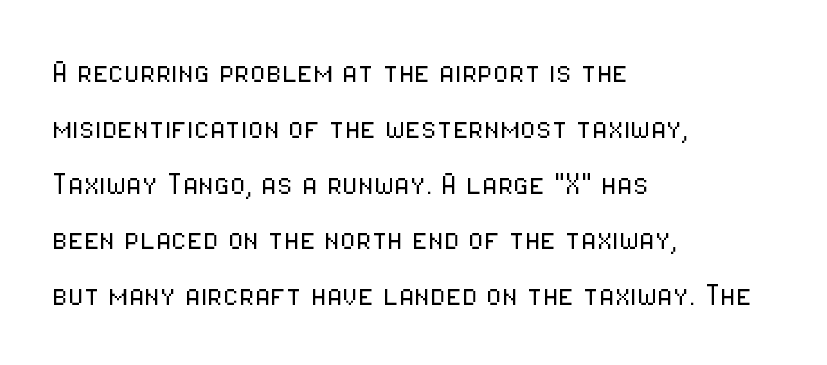
The image shows 36 px light, condensed sans-serif type, upright; set left-aligned, normal line spacing (1.55x), normal letter spacing, not underlined; low stroke contrast and a medium x-height.
